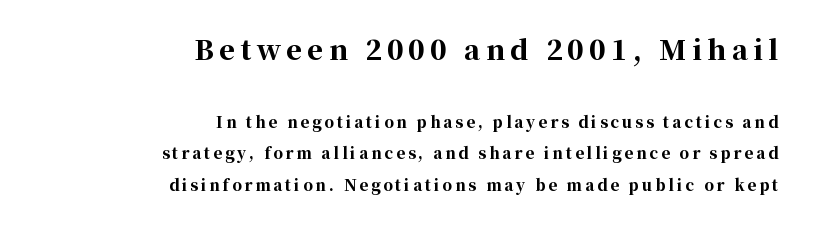
The image shows 27 px bold type, upright; set right-aligned, loose line spacing (2.09x), unusually wide letter spacing (+0.2 em), not underlined; the first (top) block is 1.8x larger.
